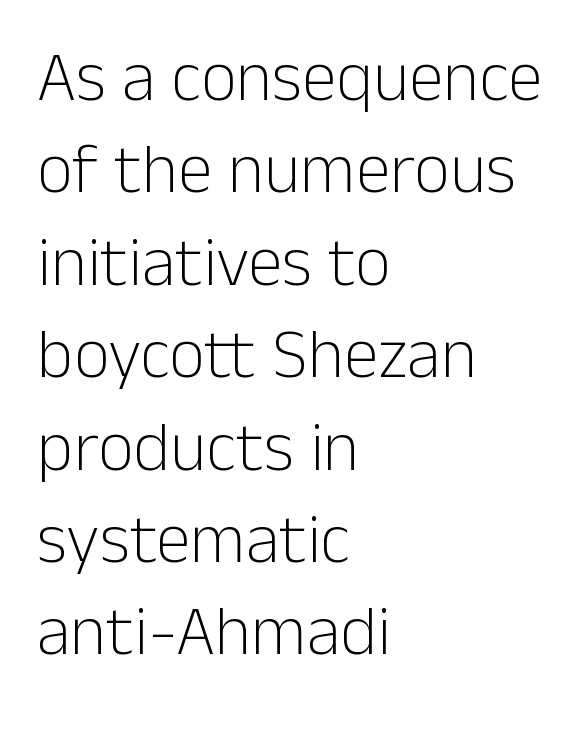
Nobody drew a line under any word here. Evenly set lines give the paragraph a standard silhouette. Nope, not italic — everything's standing straight. Default kerning and tracking; the words read as compact shapes.
